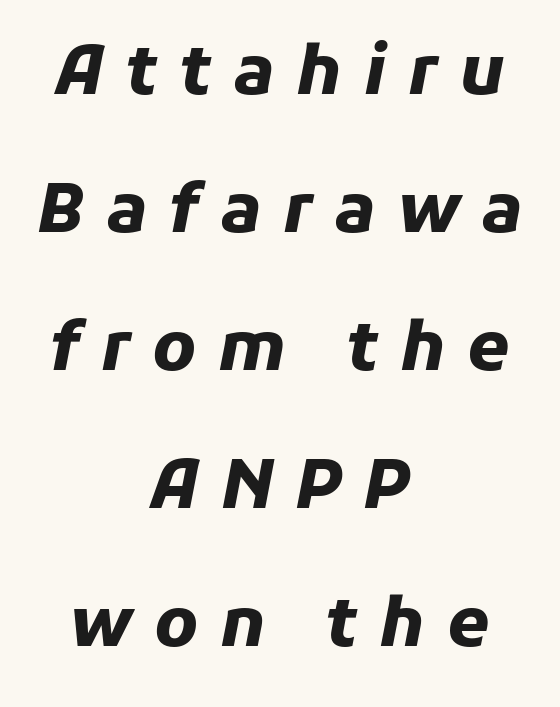
{"italic": "yes", "lean": "right", "slant_degrees": 11, "bold": "yes", "weight": "heavy", "width": "normal", "stroke_contrast": "low", "x_height": "medium", "monospaced": "no", "underline": "no", "align": "center", "line_spacing": "loose", "line_spacing_ratio": 2.03, "letter_spacing": "wide", "letter_spacing_em": 0.32, "glyph_px": 68}
